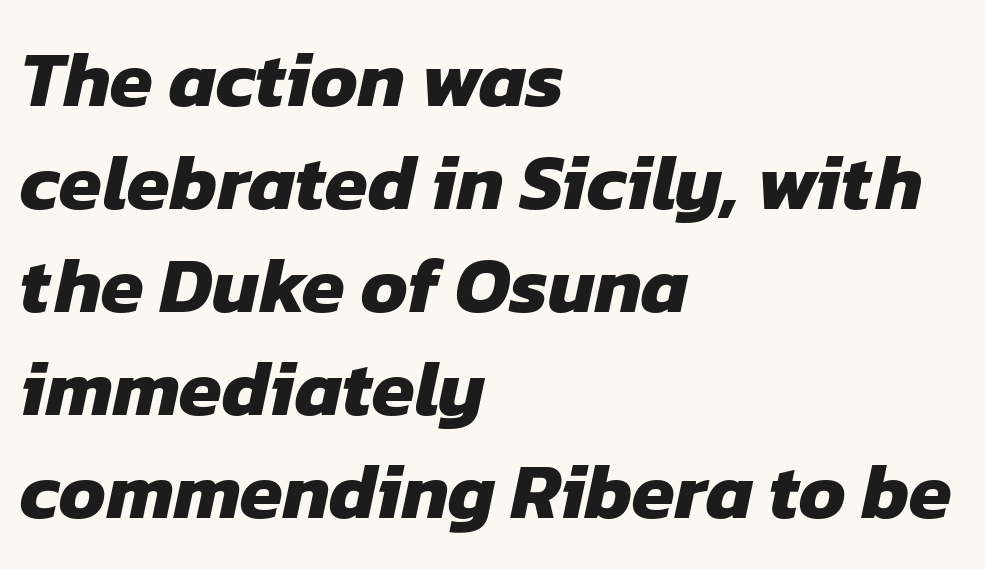
The image shows 78 px heavy sans-serif type; set left-aligned, normal line spacing (1.32x), normal letter spacing, not underlined; low stroke contrast and a medium x-height.
